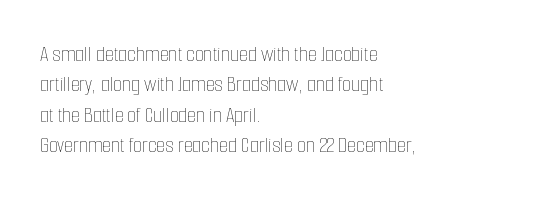
The space directly below the letters is spotless. Caption: standard tracking, unaltered. Vertically, the passage feels balanced, rows spaced as you'd expect. Does the lettering tilt? It doesn't — this is upright.
